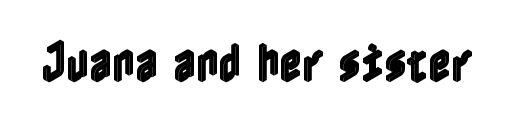
The zone under the glyphs is completely vacant. Designer's note — italics off, roman on. Does extra space separate the letters? No, they use regular spacing.
